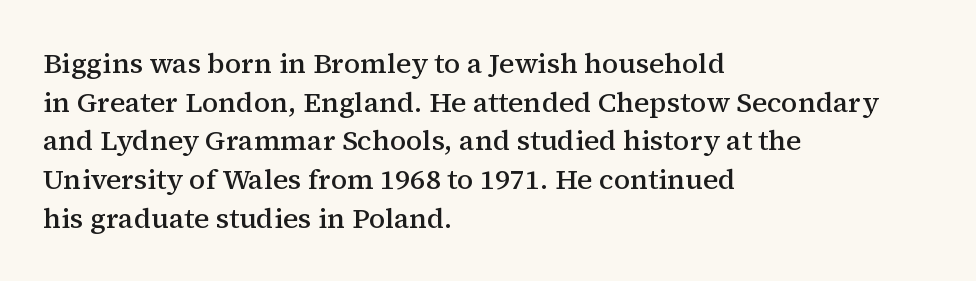
The image shows 28 px semibold serif type, upright; set left-aligned, normal line spacing (1.38x), normal letter spacing, not underlined; medium stroke contrast and a medium x-height.
